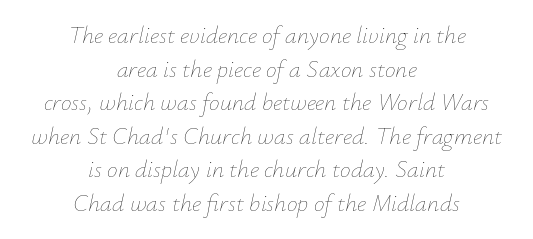
Q: Is the text bold? A: No.
Q: Is the text italic (slanted)? A: Yes, it leans right by about 12 degrees.
Q: Is the text underlined? A: No.
Q: How is the paragraph aligned? A: Centered.
Q: Is the spacing between letters normal or unusually wide? A: Normal.
Q: Is the spacing between lines tight, normal or loose? A: Normal.
